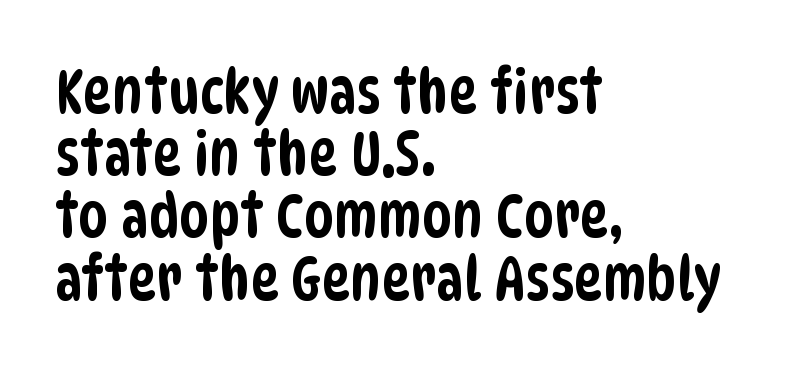
In CSS terms this would be text-align: left. Letter spacing: default. A typesetter would label this face a sans. Quick note: interline space is minimal. Rule under the text: the space is simply empty. The letters advance in unequal steps, a hallmark of proportional type.
